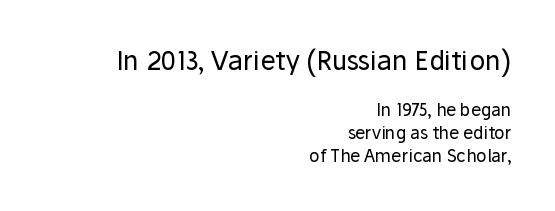
Regular leading. The rag falls on the left side of this text block. Clear beneath every line of the passage. The weight tops out at a normal text grade. Character size in the leading block exceeds that of the trailing block. Compared with typical body copy, the letter spacing here is the same.
